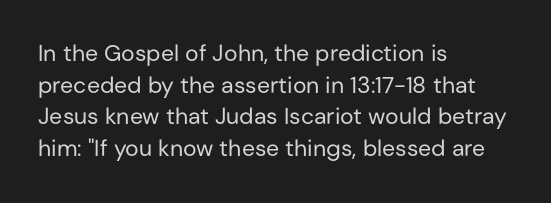
The image shows 23 px text type, upright; set left-aligned, normal line spacing (1.38x), normal letter spacing, not underlined.
